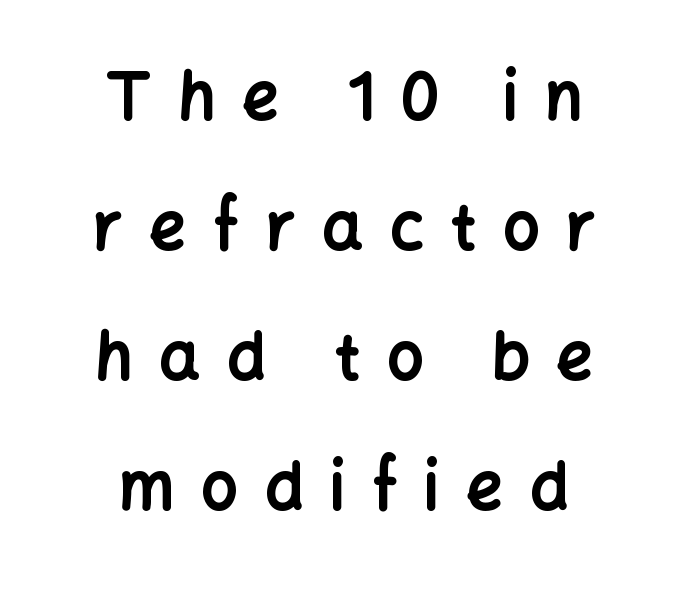
Q: Is the text bold? A: Yes.
Q: Is the text italic (slanted)? A: No, it is upright.
Q: Is the typeface a serif or a sans-serif typeface? A: Sans-serif.
Q: Is the text underlined? A: No.
Q: How is the paragraph aligned? A: Centered.
Q: Is the spacing between letters normal or unusually wide? A: Unusually wide.
Q: Is the spacing between lines tight, normal or loose? A: Loose.
Q: Width (condensed, normal, or wide)? A: Normal.
Q: Stroke contrast? A: Low.
Q: x-height? A: Medium.
Q: Monospaced? A: No.
